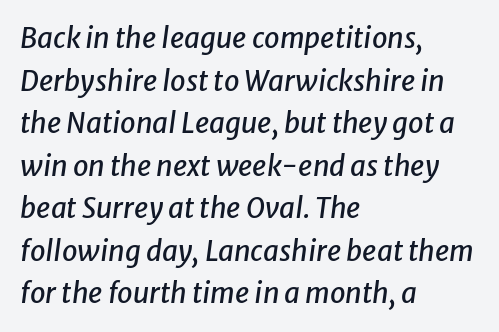
The image shows 28 px text type, italic (leaning right); set left-aligned, normal line spacing (1.52x), normal letter spacing, not underlined; low stroke contrast and a medium x-height.
